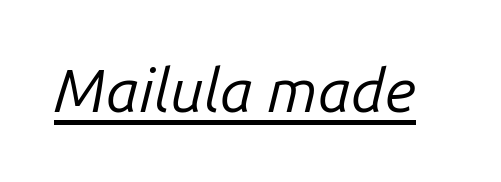
Is this a fixed-width face? No — the glyphs have proportional, varying widths. The specimen reads as italic at a glance. The typeface has the unassuming heft of standard copy or less. A baseline rule has been typeset under these characters.
